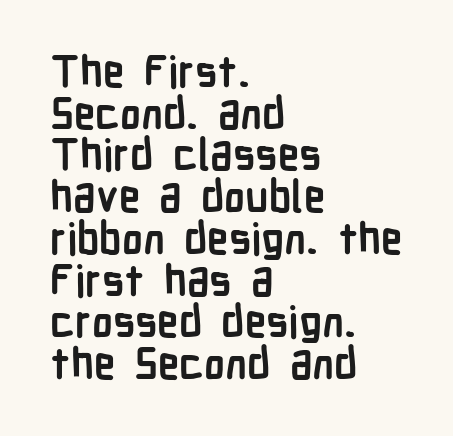
The image shows 43 px semibold, condensed sans-serif type, upright; set left-aligned, tight line spacing (0.97x), normal letter spacing, not underlined; low stroke contrast and a medium x-height.
